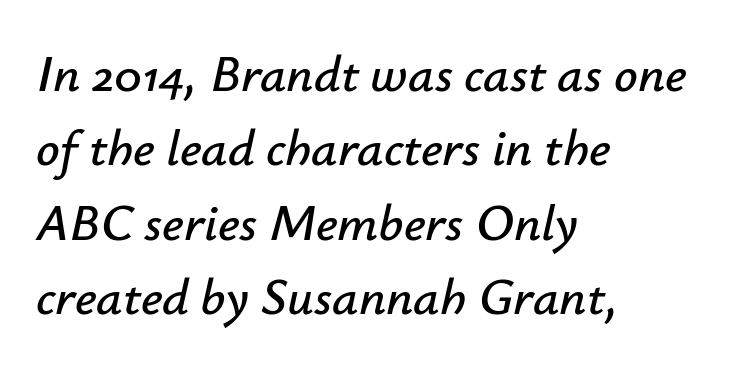
The area under the type is left untouched. Think of a printed novel: that variable character pitch is what you see here. Characters follow at the spacing the type designer built in. If you drew a line through each stem, it would be angled. Vertically, the passage feels balanced, rows spaced as you'd expect. Casual observation: everything's shoved over to the left.
